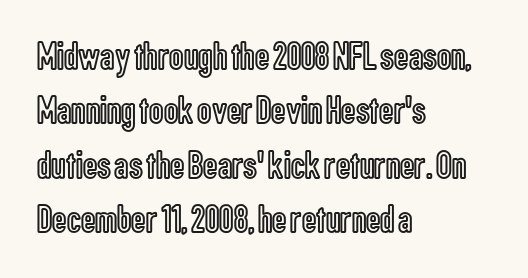
Q: Is the text italic (slanted)? A: No, it is upright.
Q: Is the text underlined? A: No.
Q: How is the paragraph aligned? A: Left-aligned.
Q: Is the spacing between letters normal or unusually wide? A: Normal.
Q: Is the spacing between lines tight, normal or loose? A: Normal.
Q: Width (condensed, normal, or wide)? A: Condensed.
Q: x-height? A: Medium.
Q: Monospaced? A: No.
